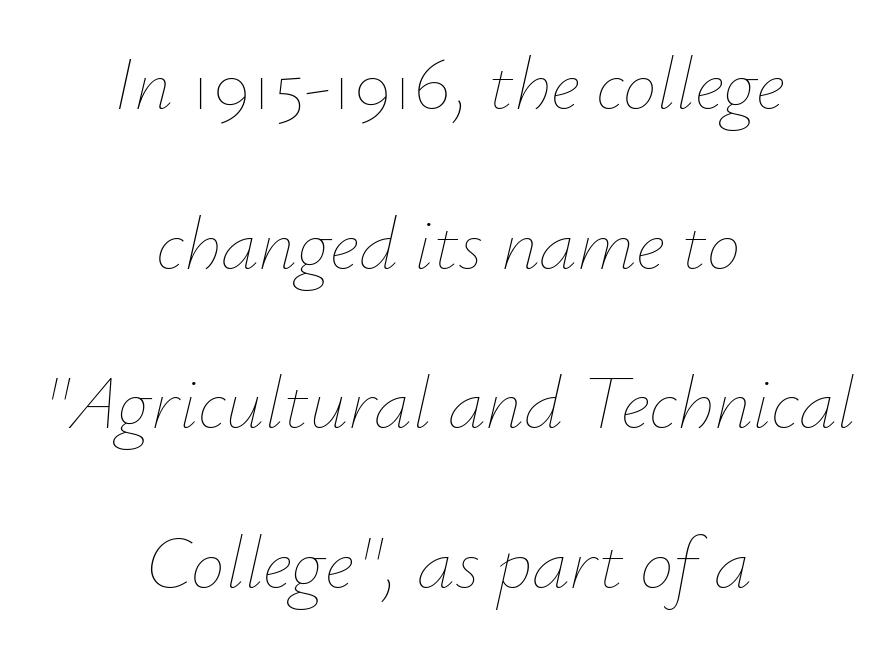
You could not count columns in this text — the font is proportionally spaced. The passage shown stacks its lines with a broad gap. Only glyphs here, with clear space below each row. Look at the tracking — it's just the regular setting, nothing added. A student would call this center alignment; a typographer would say set centered. Stems and bowls with no extra thickness — not bold.
